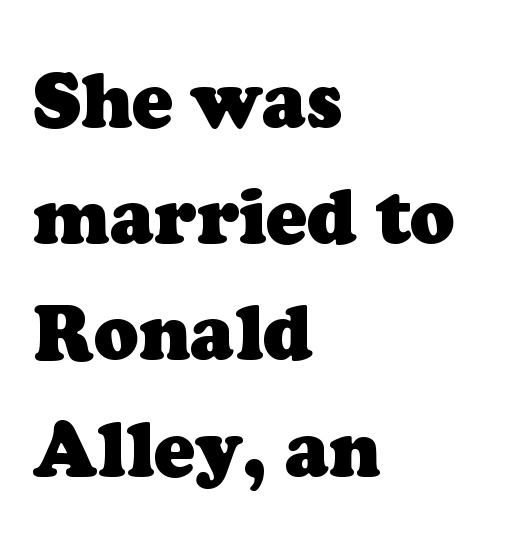
{"serif": "yes", "bold": "yes", "weight": "heavy", "width": "normal", "stroke_contrast": "low", "x_height": "medium", "monospaced": "no", "underline": "no", "align": "left", "line_spacing": "normal", "line_spacing_ratio": 1.55, "letter_spacing": "normal", "letter_spacing_em": 0.0, "glyph_px": 75}
